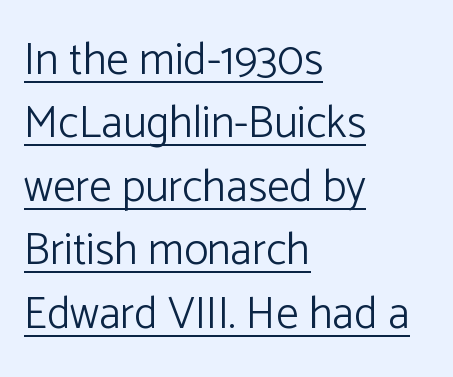
Q: Is the text bold? A: No.
Q: Is the text italic (slanted)? A: No, it is upright.
Q: Is the typeface a serif or a sans-serif typeface? A: Sans-serif.
Q: Is the text underlined? A: Yes.
Q: How is the paragraph aligned? A: Left-aligned.
Q: Is the spacing between letters normal or unusually wide? A: Normal.
Q: Is the spacing between lines tight, normal or loose? A: Normal.
Q: Width (condensed, normal, or wide)? A: Normal.
Q: Stroke contrast? A: Low.
Q: x-height? A: Medium.
Q: Monospaced? A: No.
